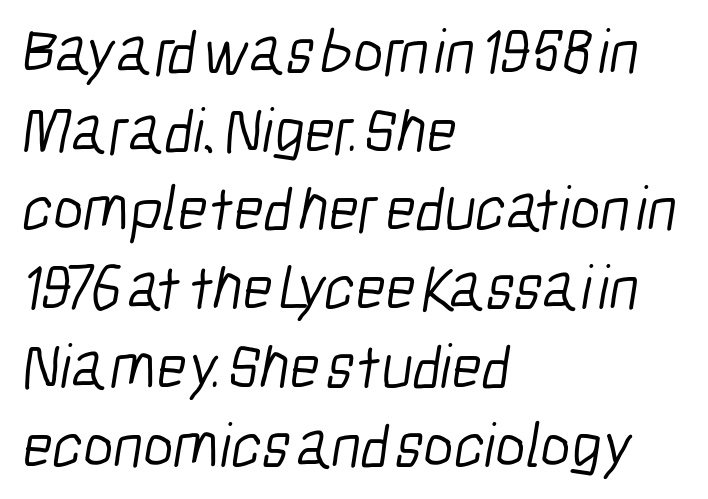
{"serif": "no", "bold": "no", "weight": "light", "width": "condensed", "stroke_contrast": "low", "x_height": "medium", "monospaced": "no", "underline": "no", "align": "left", "line_spacing_ratio": 1.23, "letter_spacing": "normal", "letter_spacing_em": 0.0, "glyph_px": 64}
